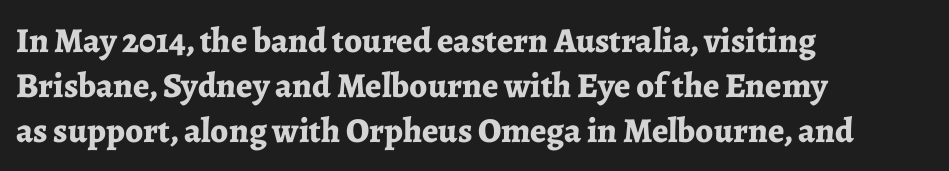
Q: Is the text bold? A: Yes.
Q: Is the text italic (slanted)? A: No, it is upright.
Q: Is the typeface a serif or a sans-serif typeface? A: Serif.
Q: Is the text underlined? A: No.
Q: How is the paragraph aligned? A: Left-aligned.
Q: Is the spacing between letters normal or unusually wide? A: Normal.
Q: Is the spacing between lines tight, normal or loose? A: Normal.
Q: Width (condensed, normal, or wide)? A: Normal.
Q: Stroke contrast? A: Low.
Q: x-height? A: Medium.
Q: Monospaced? A: No.
